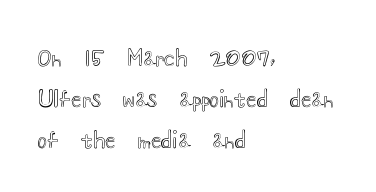
Q: Is the text italic (slanted)? A: No, it is upright.
Q: Is the text underlined? A: No.
Q: How is the paragraph aligned? A: Left-aligned.
Q: Is the spacing between letters normal or unusually wide? A: Normal.
